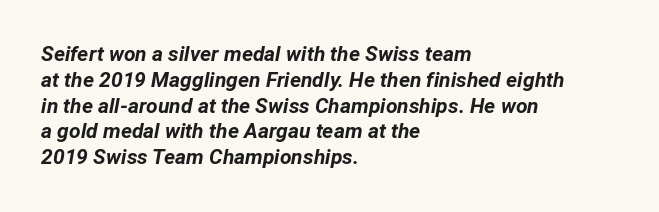
The image shows 21 px bold type, italic (leaning right); set left-aligned, line spacing 1.23x, normal letter spacing, not underlined.
